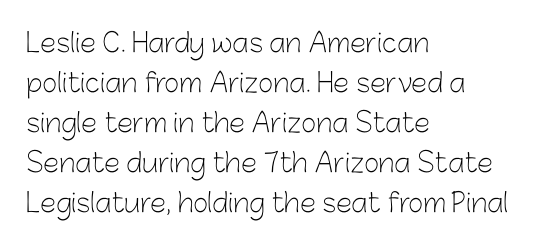
Descender tails drop into unmarked territory. Stroke mass is kept to a normal reading level or below. Default kerning and tracking; the words read as compact shapes. Teacher's note: observe the even left margin — that is flush-left alignment.
